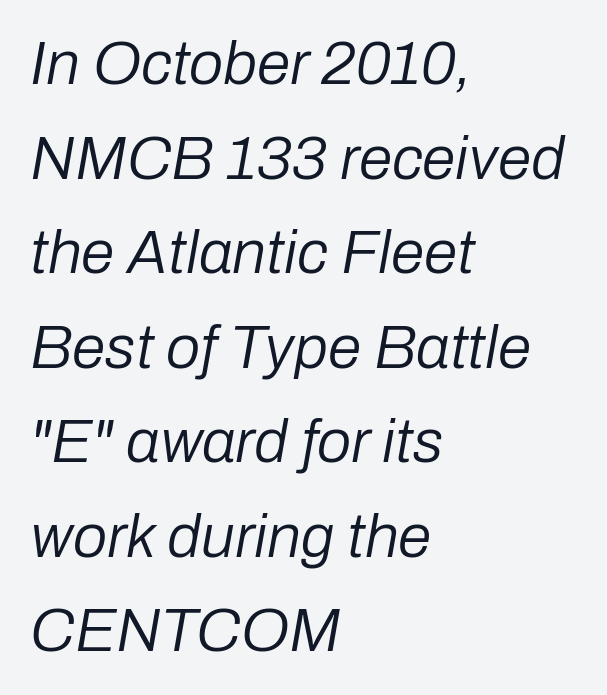
The image shows 61 px regular-weight type, italic (leaning right); set left-aligned, normal line spacing (1.55x), normal letter spacing, not underlined; low stroke contrast and a medium x-height.
